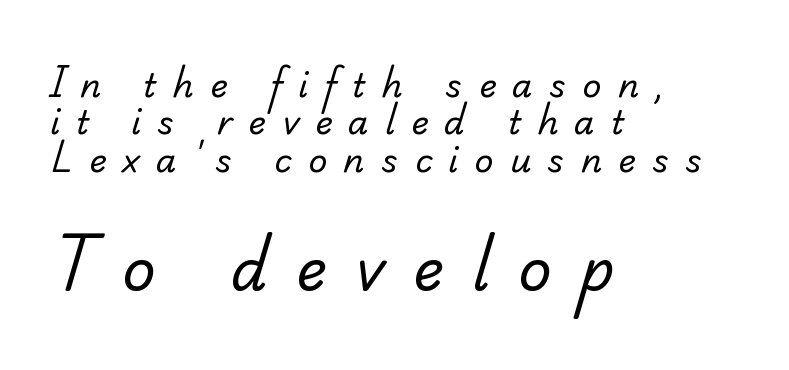
Typeset ragged right — the left edge is the straight one. Baseline-to-baseline distance is barely more than the letter height. The letterforms stand isolated, each surrounded by extra space. Whoever set this made the second block the dominant, larger element.
